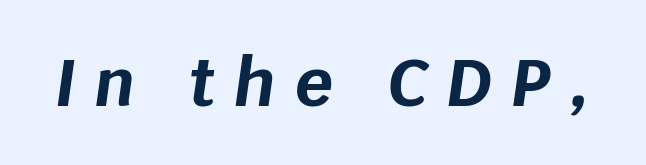
Q: Is the text bold? A: Yes.
Q: Is the text italic (slanted)? A: Yes, it leans right by about 8 degrees.
Q: Is the text underlined? A: No.
Q: Is the spacing between letters normal or unusually wide? A: Unusually wide.
Q: Width (condensed, normal, or wide)? A: Normal.
Q: Stroke contrast? A: Low.
Q: x-height? A: Large.
Q: Monospaced? A: No.
